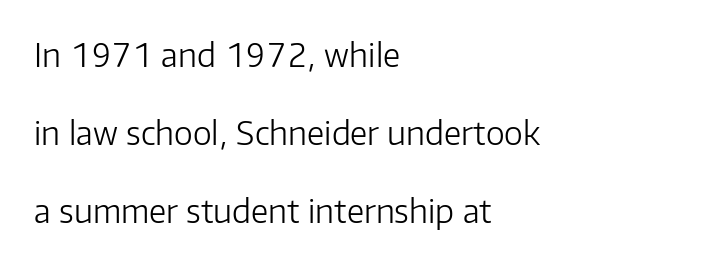
Unlike italic type, these characters show no tilt at all. Visually the block forms a straight wall on the left and a jagged coastline on the right. Beneath every word, the page is bare. Is this a fixed-width face? No — the glyphs have proportional, varying widths. Quick note: interline space is abundant.
